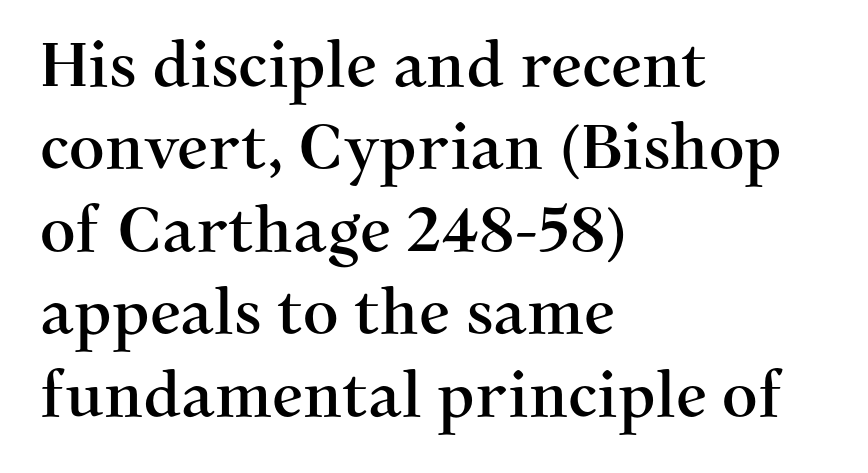
Q: Is the text italic (slanted)? A: No, it is upright.
Q: Is the typeface a serif or a sans-serif typeface? A: Serif.
Q: Is the text underlined? A: No.
Q: How is the paragraph aligned? A: Left-aligned.
Q: Is the spacing between letters normal or unusually wide? A: Normal.
Q: Is the spacing between lines tight, normal or loose? A: Normal.
Q: Width (condensed, normal, or wide)? A: Normal.
Q: Stroke contrast? A: Medium.
Q: x-height? A: Medium.
Q: Monospaced? A: No.
